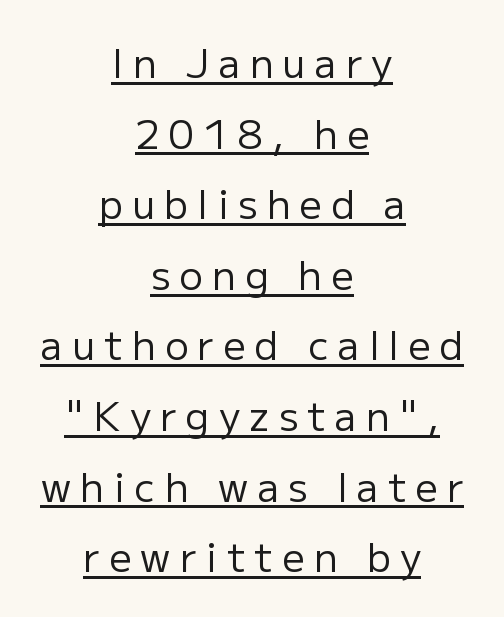
Q: Is the text bold? A: No.
Q: Is the text italic (slanted)? A: No, it is upright.
Q: Is the typeface a serif or a sans-serif typeface? A: Sans-serif.
Q: Is the text underlined? A: Yes.
Q: How is the paragraph aligned? A: Centered.
Q: Is the spacing between letters normal or unusually wide? A: Unusually wide.
Q: Width (condensed, normal, or wide)? A: Normal.
Q: Stroke contrast? A: Low.
Q: x-height? A: Medium.
Q: Monospaced? A: No.
